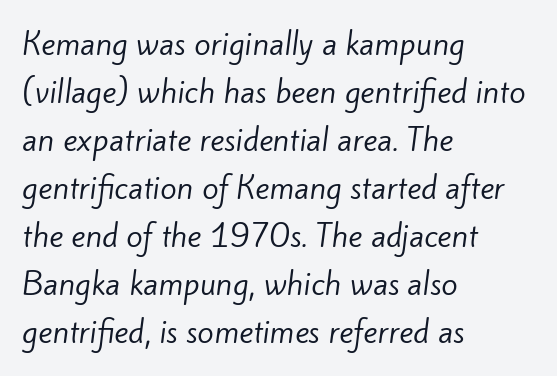
Q: Is the text bold? A: No.
Q: Is the typeface a serif or a sans-serif typeface? A: Sans-serif.
Q: Is the text underlined? A: No.
Q: How is the paragraph aligned? A: Left-aligned.
Q: Is the spacing between letters normal or unusually wide? A: Normal.
Q: Is the spacing between lines tight, normal or loose? A: Normal.
Q: Width (condensed, normal, or wide)? A: Normal.
Q: Stroke contrast? A: Low.
Q: x-height? A: Small.
Q: Monospaced? A: No.
